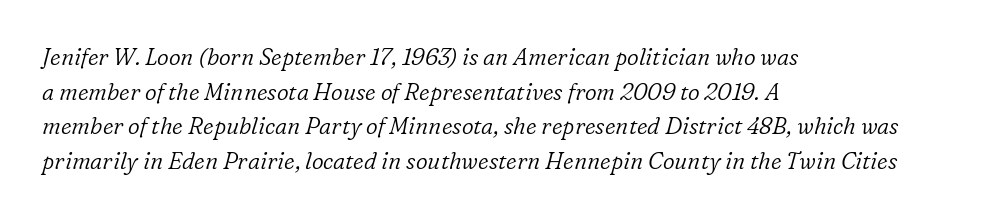
The image shows 23 px text type, italic (leaning right); set left-aligned, normal line spacing (1.51x), normal letter spacing, not underlined.
